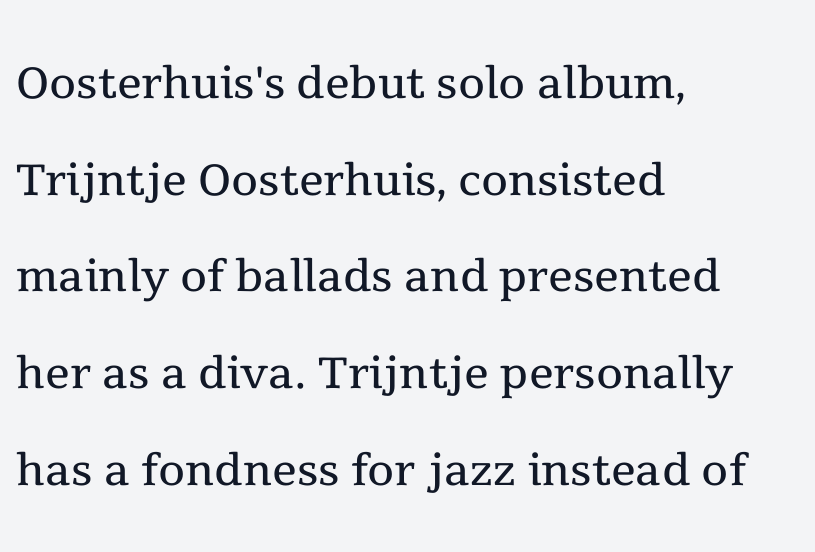
Q: Is the text bold? A: No.
Q: Is the text italic (slanted)? A: No, it is upright.
Q: Is the typeface a serif or a sans-serif typeface? A: Serif.
Q: Is the text underlined? A: No.
Q: How is the paragraph aligned? A: Left-aligned.
Q: Is the spacing between letters normal or unusually wide? A: Normal.
Q: Is the spacing between lines tight, normal or loose? A: Normal.
Q: Width (condensed, normal, or wide)? A: Normal.
Q: x-height? A: Medium.
Q: Monospaced? A: No.
